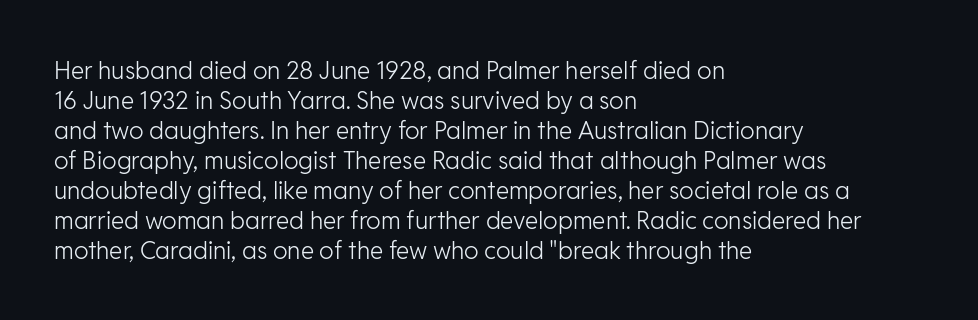
Honestly, there is no underline to notice here at all. The font's upright variant was chosen for this text. Horizontally, the lines are justified to the leading edge only. Bold? No — there's no thickening of the strokes.
